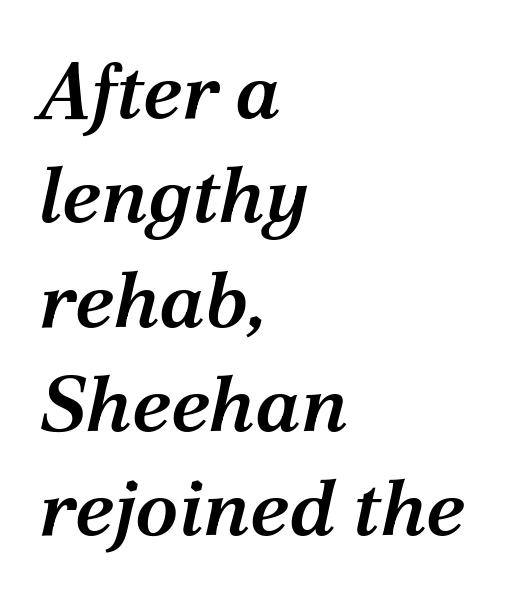
{"serif": "yes", "italic": "yes", "lean": "right", "slant_degrees": 12, "bold": "semi", "weight": "semibold", "width": "normal", "stroke_contrast": "medium", "x_height": "medium", "monospaced": "no", "underline": "no", "align": "left", "line_spacing": "normal", "line_spacing_ratio": 1.32, "letter_spacing": "normal", "letter_spacing_em": 0.0, "glyph_px": 79}
